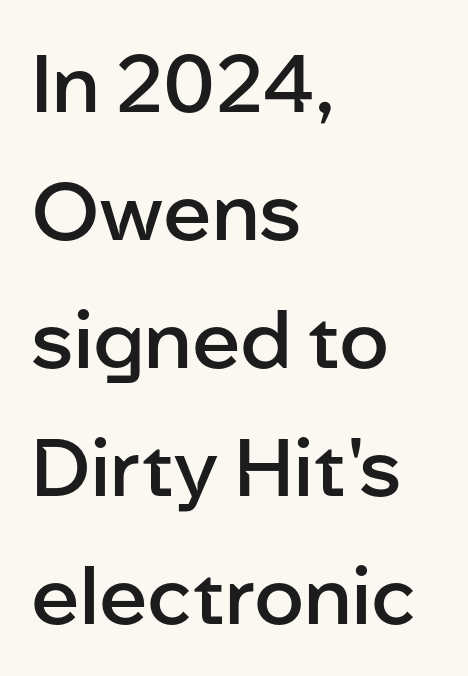
{"serif": "no", "italic": "no", "bold": "semi", "weight": "semibold", "width": "normal", "stroke_contrast": "low", "x_height": "medium", "monospaced": "no", "underline": "no", "align": "left", "line_spacing": "normal", "line_spacing_ratio": 1.6, "letter_spacing": "normal", "letter_spacing_em": 0.0, "glyph_px": 80}
